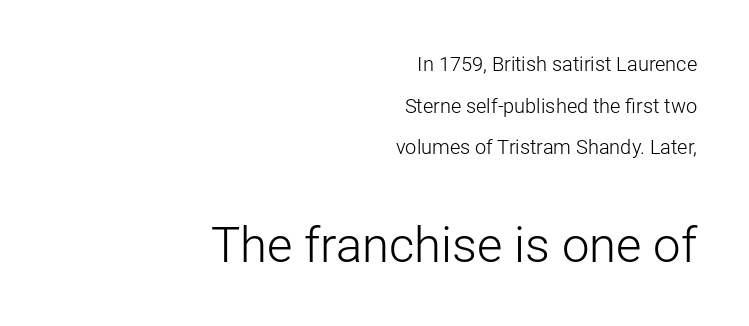
Q: Is the text bold? A: No.
Q: Is the text italic (slanted)? A: No, it is upright.
Q: Is the typeface a serif or a sans-serif typeface? A: Sans-serif.
Q: Is the text underlined? A: No.
Q: How is the paragraph aligned? A: Right-aligned.
Q: Is the spacing between letters normal or unusually wide? A: Normal.
Q: Is the spacing between lines tight, normal or loose? A: Loose.
Q: Which block of text is set in a larger size, the first (top) or the second (bottom)? A: The second (bottom) one.
Q: Width (condensed, normal, or wide)? A: Normal.
Q: Stroke contrast? A: Low.
Q: x-height? A: Medium.
Q: Monospaced? A: No.
